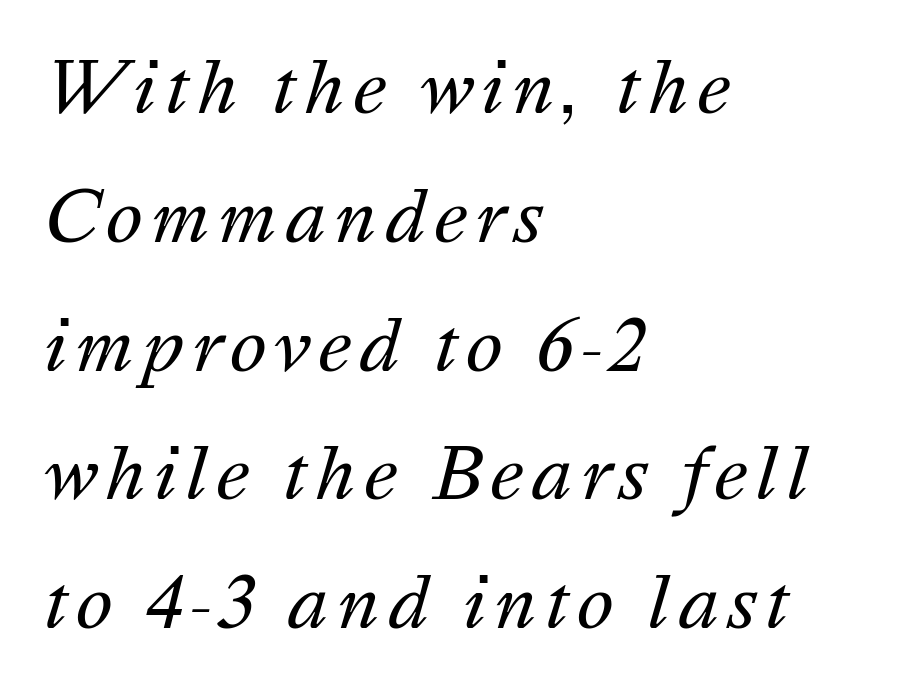
Teacher's note: observe the even left margin — that is flush-left alignment. Letters rest on an invisible, unmarked baseline. The typeface has the unassuming heft of standard copy or less. The typography opts for an oblique posture over an upright one. Looks like regular typesetting: each glyph gets only the width it needs.
